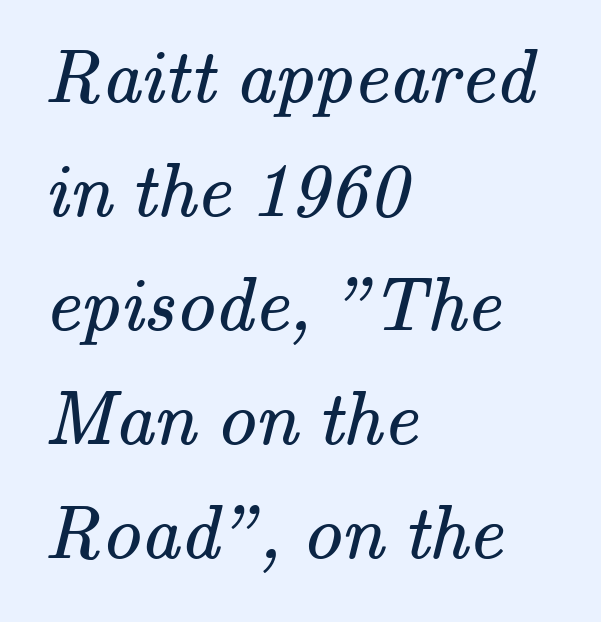
Q: Is the text bold? A: No.
Q: Is the typeface a serif or a sans-serif typeface? A: Serif.
Q: Is the text underlined? A: No.
Q: How is the paragraph aligned? A: Left-aligned.
Q: Is the spacing between letters normal or unusually wide? A: Normal.
Q: Is the spacing between lines tight, normal or loose? A: Normal.
Q: Width (condensed, normal, or wide)? A: Normal.
Q: Stroke contrast? A: Medium.
Q: x-height? A: Small.
Q: Monospaced? A: No.
